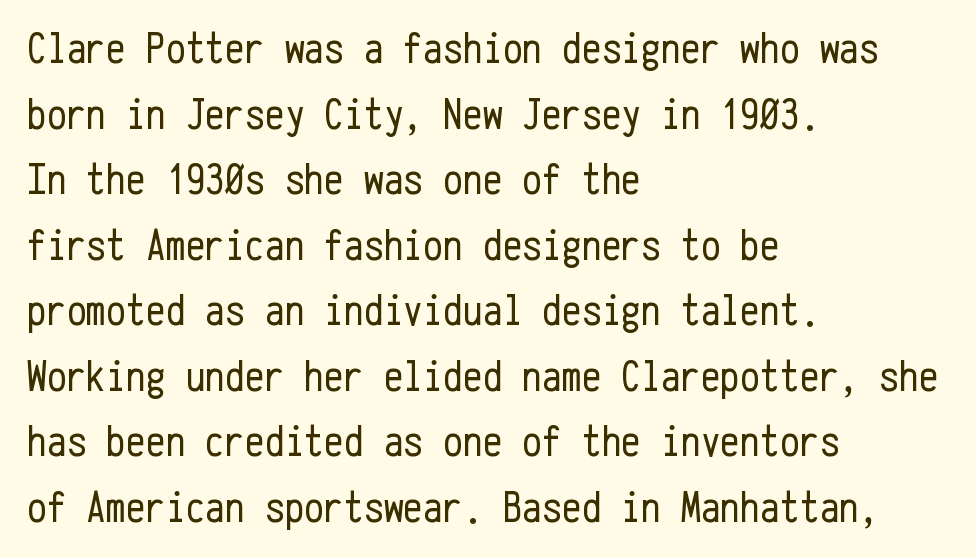
{"serif": "no", "italic": "no", "bold": "no", "weight": "regular", "width": "condensed", "stroke_contrast": "low", "x_height": "medium", "monospaced": "yes", "underline": "no", "align": "left", "line_spacing": "normal", "line_spacing_ratio": 1.49, "letter_spacing": "normal", "letter_spacing_em": 0.0, "glyph_px": 44}
